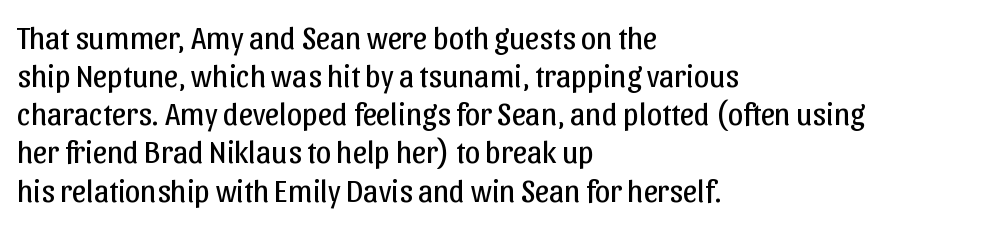
The specimen reads as upright at a glance. Plain, unruled lines of type. The rendering keeps characters at their native spacing. Stem width sits at or under what a default text font uses.
